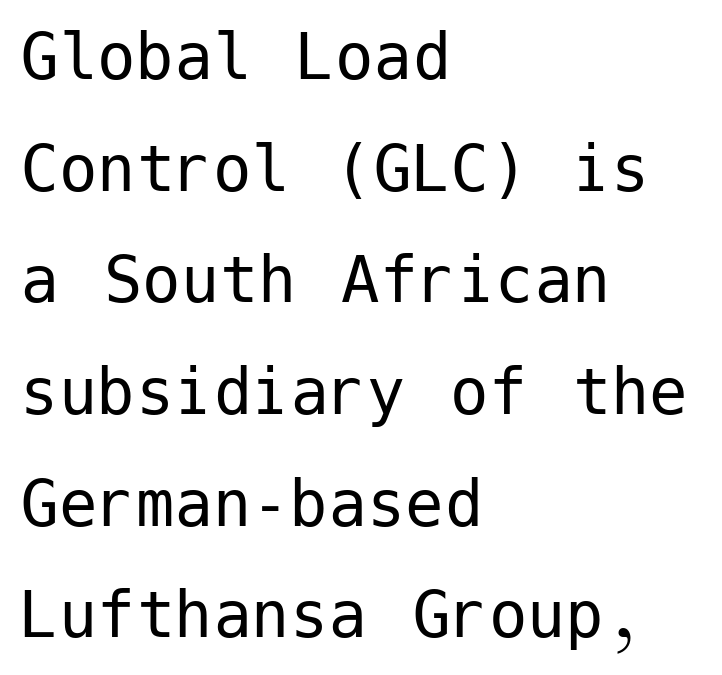
The image shows 77 px regular-weight sans-serif type, upright; set left-aligned, normal line spacing (1.45x), normal letter spacing, not underlined; low stroke contrast and a medium x-height.
